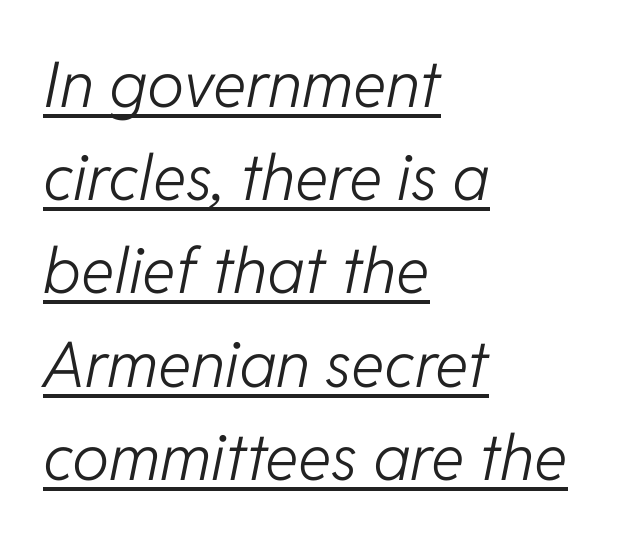
Horizontal alignment here is leftward, the default for most running prose. Short note: letters normally spaced. Looks like someone drew a line under every word here. This sample has the flowing, uneven cadence of proportional lettering.
